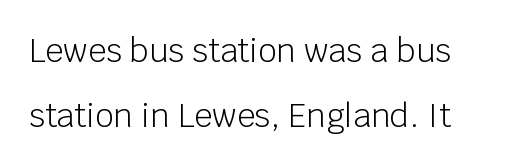
Q: Is the text bold? A: No.
Q: Is the text italic (slanted)? A: No, it is upright.
Q: Is the typeface a serif or a sans-serif typeface? A: Sans-serif.
Q: Is the text underlined? A: No.
Q: Is the spacing between letters normal or unusually wide? A: Normal.
Q: Is the spacing between lines tight, normal or loose? A: Loose.
Q: Width (condensed, normal, or wide)? A: Normal.
Q: Stroke contrast? A: Low.
Q: x-height? A: Large.
Q: Monospaced? A: No.
